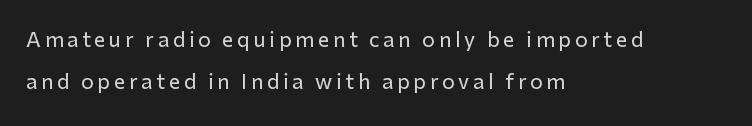
{"italic": "no", "underline": "no", "align": "left", "line_spacing": "loose", "line_spacing_ratio": 2.12, "glyph_px": 20}
